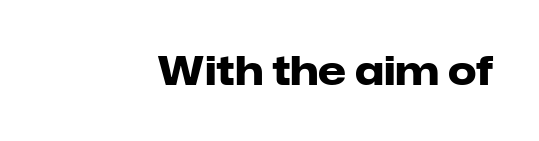
Q: Is the text bold? A: Yes.
Q: Is the text italic (slanted)? A: No, it is upright.
Q: Is the typeface a serif or a sans-serif typeface? A: Sans-serif.
Q: Is the text underlined? A: No.
Q: Is the spacing between letters normal or unusually wide? A: Normal.
Q: Width (condensed, normal, or wide)? A: Normal.
Q: Stroke contrast? A: Low.
Q: x-height? A: Medium.
Q: Monospaced? A: No.
